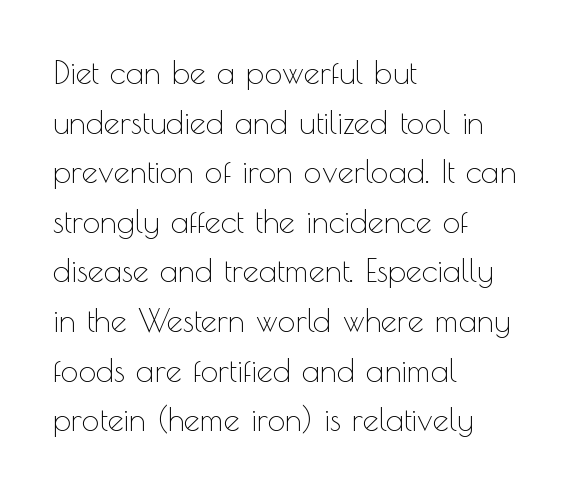
Q: Is the text bold? A: No.
Q: Is the text italic (slanted)? A: No, it is upright.
Q: Is the typeface a serif or a sans-serif typeface? A: Sans-serif.
Q: Is the text underlined? A: No.
Q: How is the paragraph aligned? A: Left-aligned.
Q: Is the spacing between letters normal or unusually wide? A: Normal.
Q: Is the spacing between lines tight, normal or loose? A: Normal.
Q: Width (condensed, normal, or wide)? A: Normal.
Q: x-height? A: Small.
Q: Monospaced? A: No.
